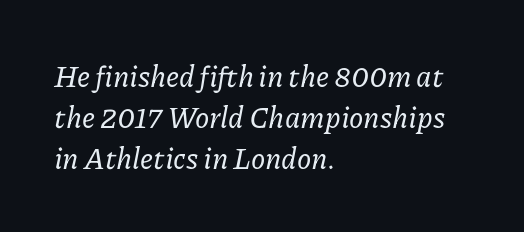
Q: Is the text italic (slanted)? A: Yes, it leans right by about 11 degrees.
Q: Is the typeface a serif or a sans-serif typeface? A: Serif.
Q: Is the text underlined? A: No.
Q: How is the paragraph aligned? A: Left-aligned.
Q: Is the spacing between letters normal or unusually wide? A: Normal.
Q: Is the spacing between lines tight, normal or loose? A: Normal.
Q: Width (condensed, normal, or wide)? A: Normal.
Q: Stroke contrast? A: Low.
Q: x-height? A: Medium.
Q: Monospaced? A: No.
